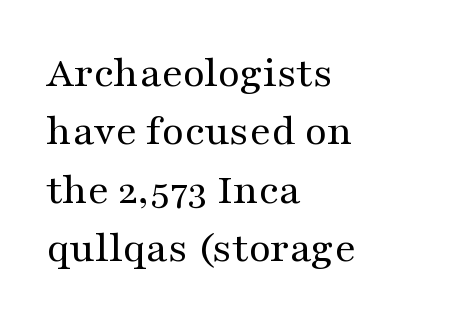
The space beneath each line is pristine and unruled. Do the characters align in a grid? No, the font is proportional. Bold? No — there's no thickening of the strokes. A serif font was chosen for this passage. A typesetter would call this zero additional tracking. The lines are quadded left.
